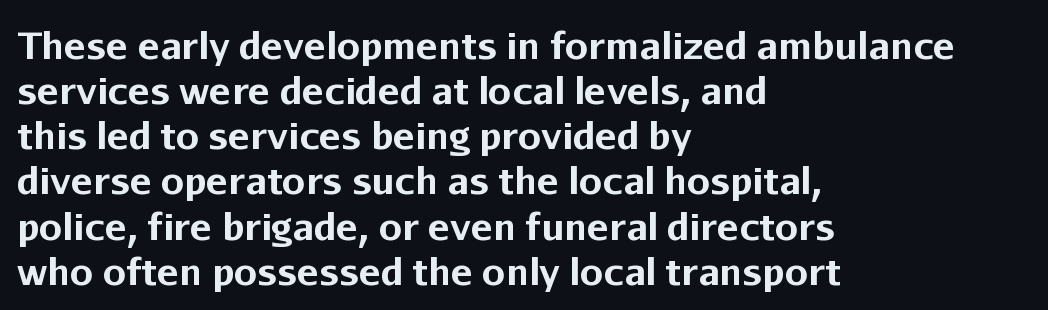
{"serif": "no", "italic": "no", "bold": "yes", "weight": "bold", "width": "normal", "stroke_contrast": "low", "x_height": "medium", "monospaced": "no", "underline": "no", "align": "left", "line_spacing_ratio": 1.22, "letter_spacing": "normal", "letter_spacing_em": 0.0, "glyph_px": 37}
